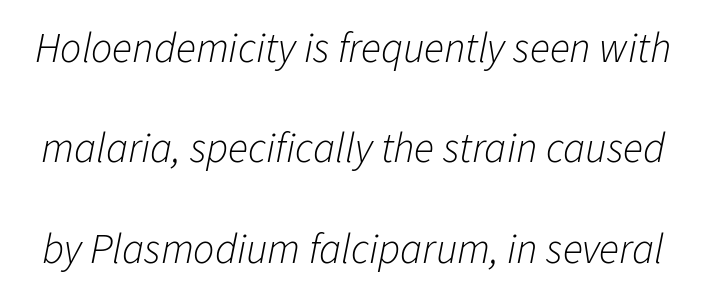
{"italic": "yes", "lean": "right", "slant_degrees": 11, "bold": "no", "weight": "light", "width": "normal", "stroke_contrast": "low", "x_height": "medium", "monospaced": "no", "underline": "no", "line_spacing": "loose", "line_spacing_ratio": 2.39, "letter_spacing": "normal", "letter_spacing_em": 0.0, "glyph_px": 42}
